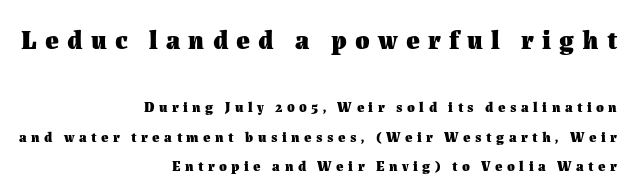
Q: Is the text bold? A: Yes.
Q: Is the text italic (slanted)? A: No, it is upright.
Q: Is the text underlined? A: No.
Q: How is the paragraph aligned? A: Right-aligned.
Q: Is the spacing between letters normal or unusually wide? A: Unusually wide.
Q: Is the spacing between lines tight, normal or loose? A: Loose.
Q: Which block of text is set in a larger size, the first (top) or the second (bottom)? A: The first (top) one.
